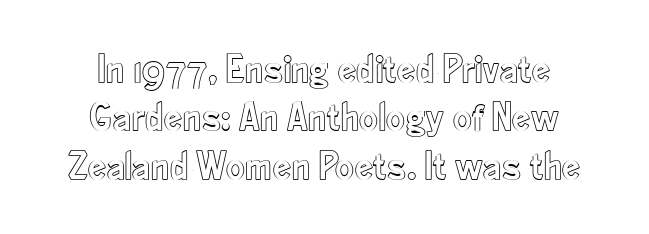
{"italic": "no", "width": "condensed", "x_height": "small", "monospaced": "no", "underline": "no", "align": "center", "line_spacing_ratio": 1.18, "letter_spacing": "normal", "letter_spacing_em": 0.0, "glyph_px": 41}
